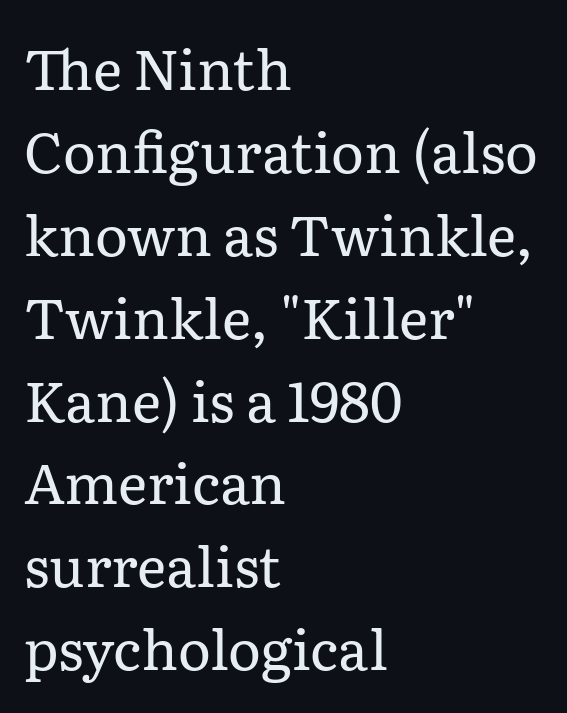
Yep, those are serifs on the letters. In terms of posture, this sample is upright. Character widths vary here, with narrow letters taking less room than wide ones. Teacher's note: observe the even left margin — that is flush-left alignment. The line texture is even and compact thanks to regular tracking.
